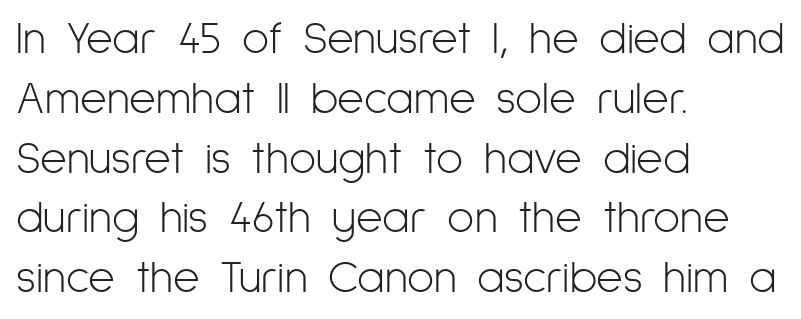
The image shows 46 px light, condensed sans-serif type, upright; set left-aligned, normal line spacing (1.3x), normal letter spacing, not underlined; low stroke contrast and a medium x-height.
